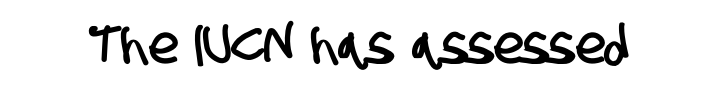
Classification — sans serif. The tracking reads as untouched default to a designer's eye. The strip under each line holds only bare page. The face used here is proportionally spaced, like ordinary book or web type.
